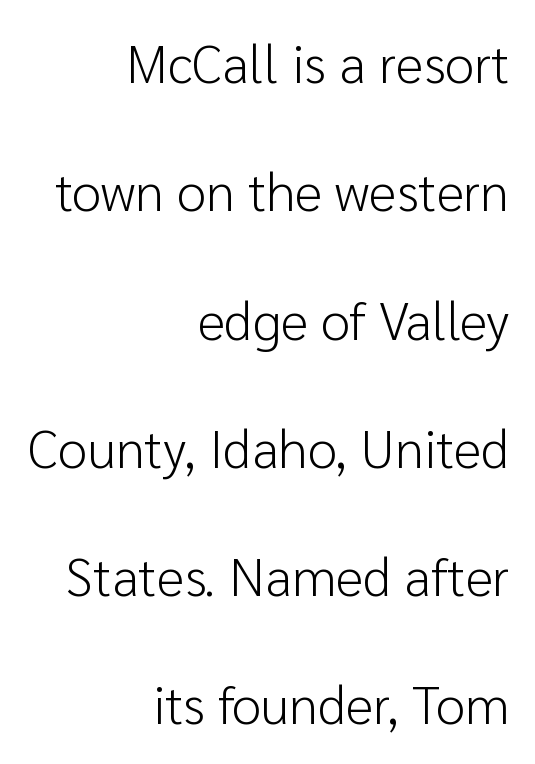
The image shows 53 px light sans-serif type, upright; set right-aligned, loose line spacing (2.42x), normal letter spacing, not underlined; low stroke contrast and a medium x-height.
